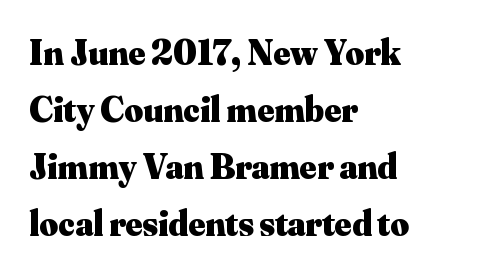
{"serif": "yes", "italic": "no", "bold": "yes", "weight": "heavy", "width": "normal", "stroke_contrast": "medium", "x_height": "small", "monospaced": "no", "underline": "no", "align": "left", "line_spacing": "normal", "line_spacing_ratio": 1.58, "letter_spacing": "normal", "letter_spacing_em": 0.0, "glyph_px": 36}
